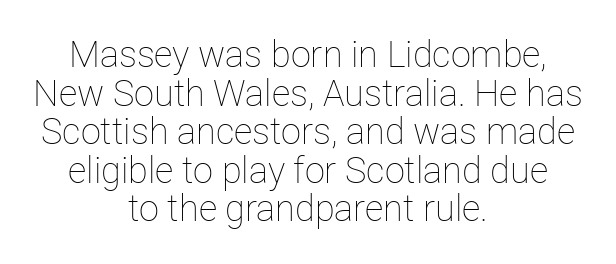
The image shows 36 px thin type, upright; set centered, tight line spacing (1.07x), normal letter spacing, not underlined; low stroke contrast and a medium x-height.
